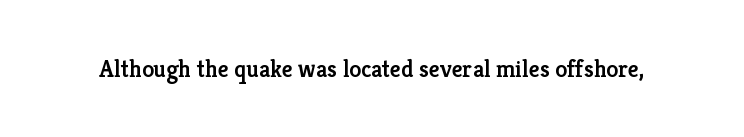
Q: Is the text bold? A: Semi-bold.
Q: Is the text italic (slanted)? A: No, it is upright.
Q: Is the text underlined? A: No.
Q: Is the spacing between letters normal or unusually wide? A: Normal.
